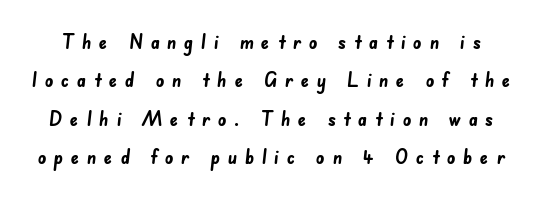
{"bold": "yes", "underline": "no", "line_spacing_ratio": 1.83, "letter_spacing": "wide", "letter_spacing_em": 0.35, "glyph_px": 21}
